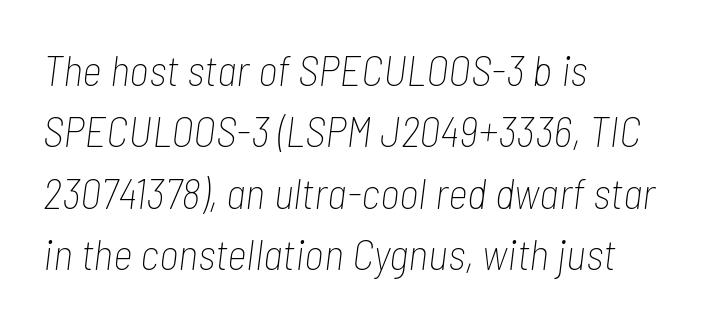
The image shows 43 px thin, condensed type, italic (leaning right); set left-aligned, normal line spacing (1.43x), normal letter spacing, not underlined; low stroke contrast and a medium x-height.
